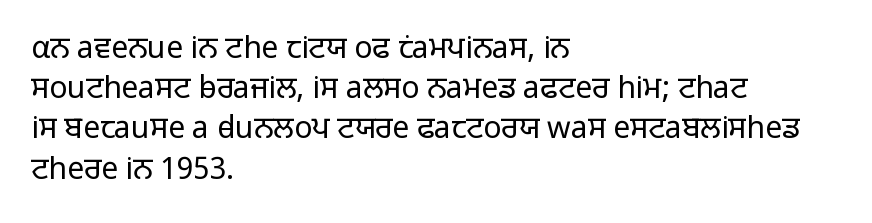
Q: Is the text bold? A: No.
Q: Is the text italic (slanted)? A: No, it is upright.
Q: Is the typeface a serif or a sans-serif typeface? A: Sans-serif.
Q: Is the text underlined? A: No.
Q: How is the paragraph aligned? A: Left-aligned.
Q: Is the spacing between letters normal or unusually wide? A: Normal.
Q: Is the spacing between lines tight, normal or loose? A: Normal.
Q: Width (condensed, normal, or wide)? A: Normal.
Q: Stroke contrast? A: Low.
Q: x-height? A: Medium.
Q: Monospaced? A: No.
